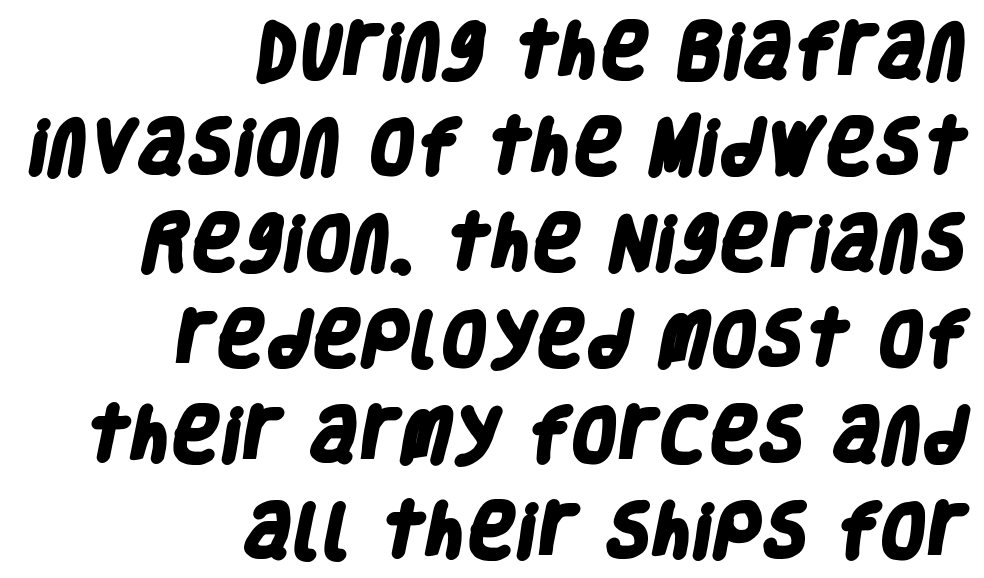
Q: Is the text bold? A: Yes.
Q: Is the typeface a serif or a sans-serif typeface? A: Sans-serif.
Q: Is the text underlined? A: No.
Q: How is the paragraph aligned? A: Right-aligned.
Q: Is the spacing between letters normal or unusually wide? A: Normal.
Q: Is the spacing between lines tight, normal or loose? A: Normal.
Q: Width (condensed, normal, or wide)? A: Condensed.
Q: Stroke contrast? A: Low.
Q: x-height? A: Large.
Q: Monospaced? A: No.
